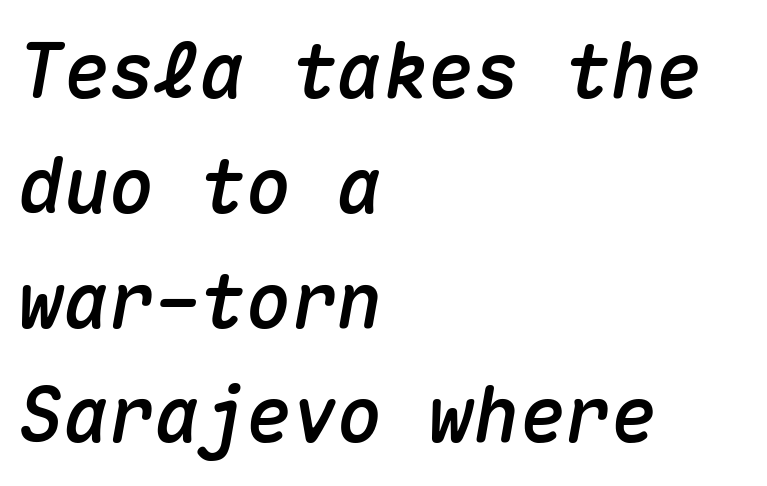
Each letter, wide or thin by design, is forced into the same width here. Horizontally, the lines are justified to the leading edge only. You can tell it's italic because the verticals aren't actually vertical. Each new line begins a customary step beneath the previous one. Rule under the text: the space is simply empty.
